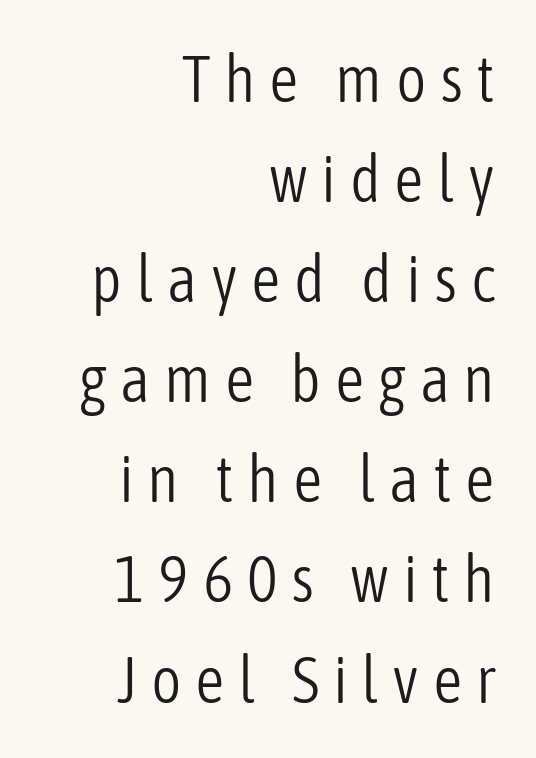
The paragraph has a hard right edge and a soft left edge. In terms of posture, this sample is upright. What's the leading like? Ordinary, nothing unusual. Spacing between characters has been opened up far beyond the box default. Regarding serifs, this sample does without them. Check under the words: just untouched page.
